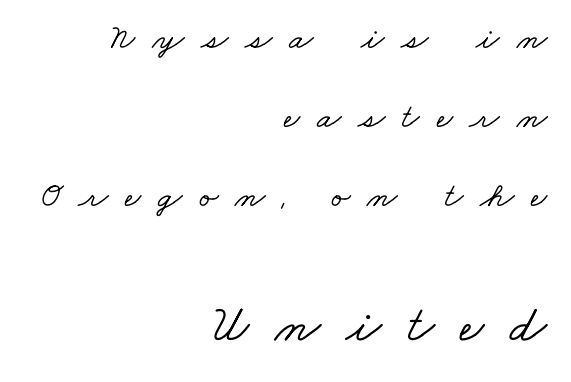
Students, observe: this is what heavily led, spacious text looks like. The rag falls on the left side of this text block. Each row of text sits above clean, open space. A typesetter would call this heavily tracked-out type. Note: smaller setting up top, larger setting below.
